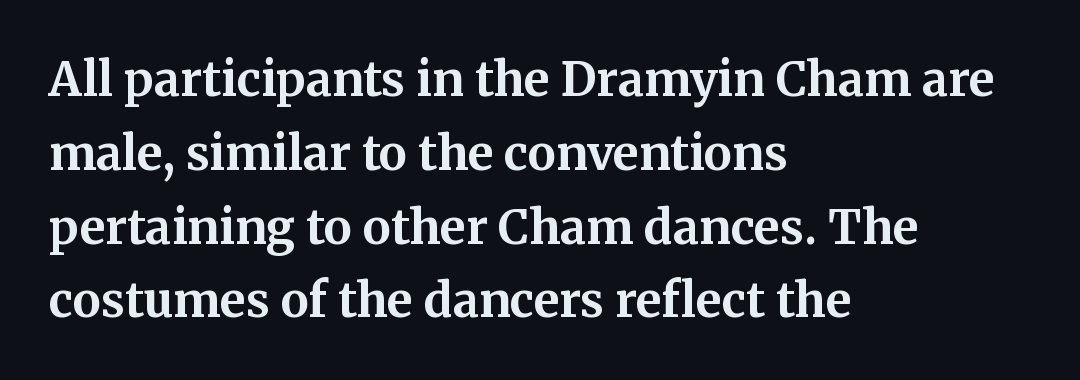
The specimen reads as upright at a glance. In terms of weight, the rendering is a true, heavy bold. Letters rest on an invisible, unmarked baseline. Here the designer chose a conventional face with non-uniform glyph widths. Serif or sans? Serif — the stroke terminals have little feet. Look at the tracking — it's just the regular setting, nothing added.
